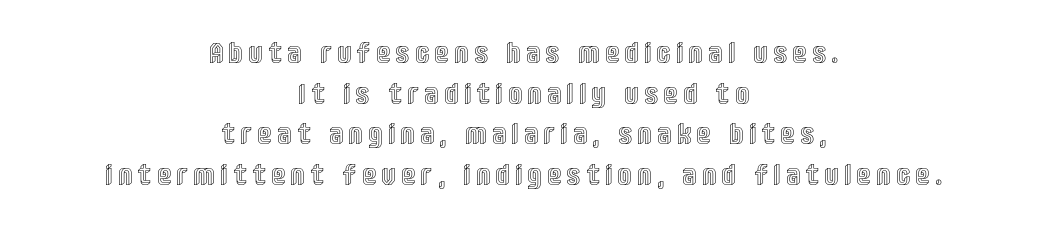
Italic? Not at all — the glyphs are vertical. Alignment: centered. Words appear elongated and porous because spacing is wide. The lines sit at an ordinary, default distance from one another.
